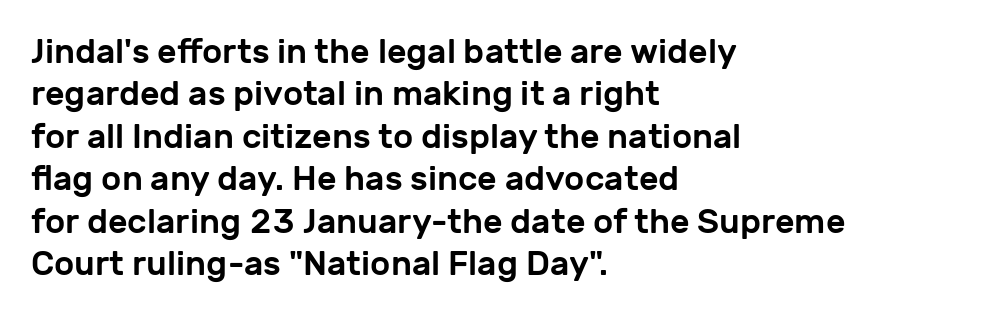
{"serif": "no", "italic": "no", "width": "normal", "stroke_contrast": "low", "x_height": "medium", "monospaced": "no", "underline": "no", "align": "left", "line_spacing": "normal", "line_spacing_ratio": 1.25, "letter_spacing": "normal", "letter_spacing_em": 0.0, "glyph_px": 34}
